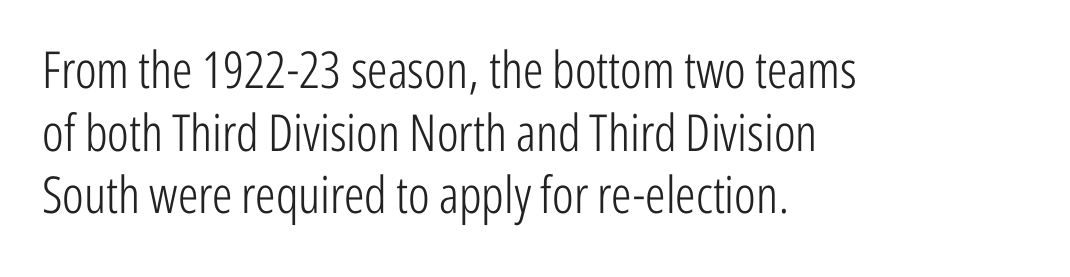
The image shows 51 px light, condensed sans-serif type, upright; set left-aligned, line spacing 1.23x, normal letter spacing, not underlined; low stroke contrast and a medium x-height.
